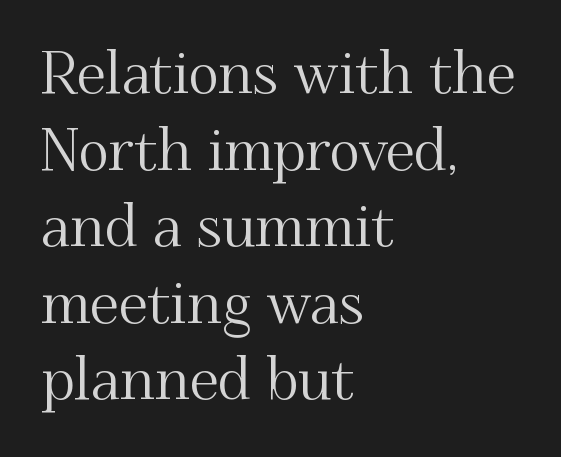
Q: Is the text italic (slanted)? A: No, it is upright.
Q: Is the typeface a serif or a sans-serif typeface? A: Serif.
Q: Is the text underlined? A: No.
Q: How is the paragraph aligned? A: Left-aligned.
Q: Is the spacing between letters normal or unusually wide? A: Normal.
Q: Is the spacing between lines tight, normal or loose? A: Normal.
Q: Width (condensed, normal, or wide)? A: Normal.
Q: Stroke contrast? A: Medium.
Q: x-height? A: Small.
Q: Monospaced? A: No.
